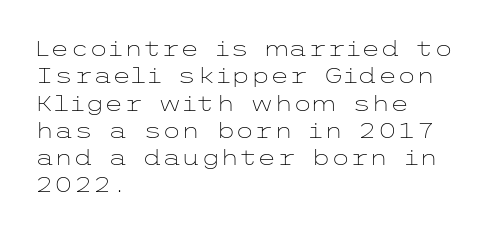
Rendered with straight, roman letterforms. Weight: not bold — regular or lighter. Words appear dense and cohesive because spacing is normal. Horizontal alignment here is leftward, the default for most running prose. A clean baseline with only descenders dipping below it.
